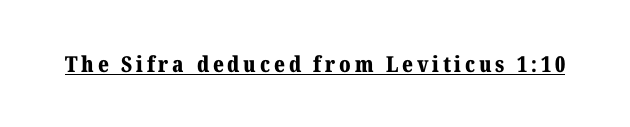
Heft: maximum for text — a bold. The rendering uses the underline text-decoration. Do the letters lean? They stand straight.
